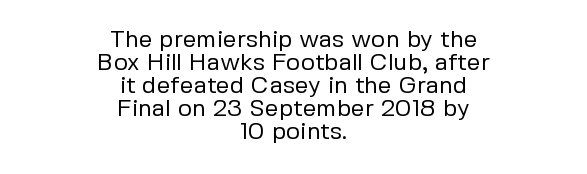
The gaps between neighbouring characters are ordinary and unremarkable. Italic? Not at all — the glyphs are vertical. Clear beneath every line of the passage. This rendering uses center alignment, leaving both contours irregular but symmetric. Closely set lines give the paragraph a compact silhouette. Nothing heavy about these letters — not bold at all.
